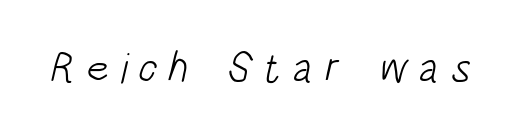
The image shows 42 px light, condensed sans-serif type; set unusually wide letter spacing (+0.25 em), not underlined; low stroke contrast and a large x-height.
